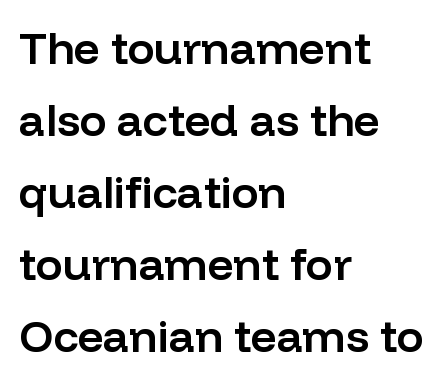
Tall strokes in this sample are plumb rather than angled. Inter-character spacing is left at the font's built-in metrics. The rag falls on the right side of this text block. Summary of vertical rhythm: regular, with standard interline spacing. Font category for this specimen: sans-serif. A typesetter would call this proportional, since set widths differ per character.
